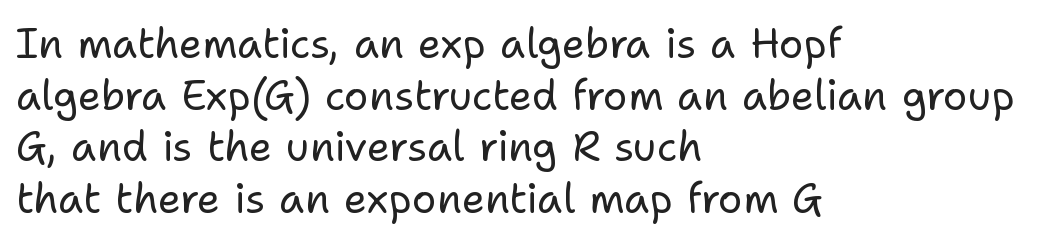
The image shows 41 px regular-weight sans-serif type, upright; set left-aligned, normal line spacing (1.26x), normal letter spacing, not underlined; low stroke contrast and a medium x-height.
